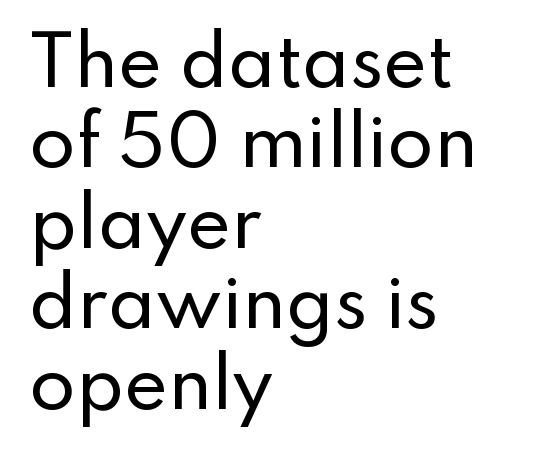
The baseline area is clear. Nope, no serifs anywhere on these letters. Notice how the passage keeps a crisp vertical edge on the left only. Spacing between characters is what you'd get straight out of the box. Do the letters lean? They stand straight.
